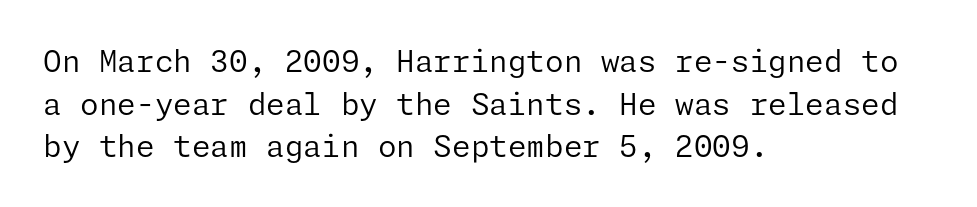
The image shows 30 px regular-weight sans-serif type, upright; set left-aligned, normal line spacing (1.42x), normal letter spacing, not underlined; low stroke contrast and a medium x-height.
